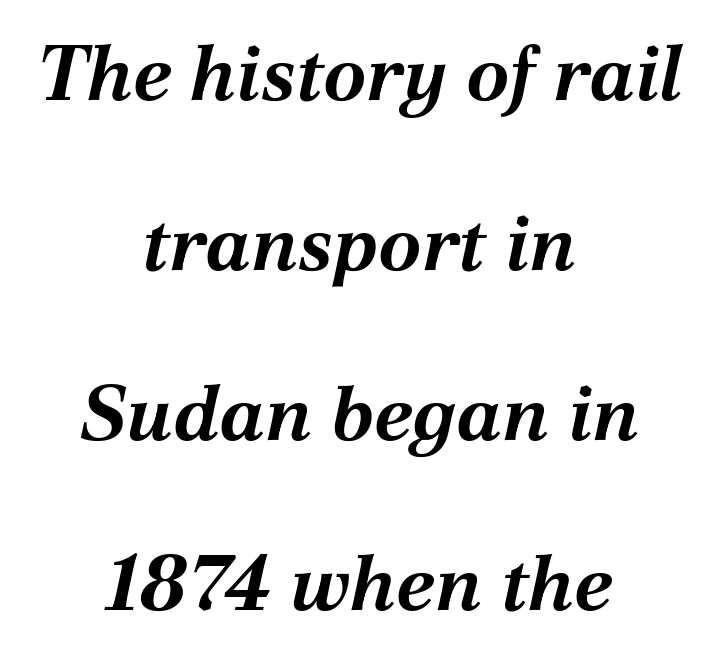
Q: Is the text bold? A: Yes.
Q: Is the text italic (slanted)? A: Yes, it leans right by about 12 degrees.
Q: Is the text underlined? A: No.
Q: How is the paragraph aligned? A: Centered.
Q: Is the spacing between letters normal or unusually wide? A: Normal.
Q: Is the spacing between lines tight, normal or loose? A: Loose.
Q: Width (condensed, normal, or wide)? A: Normal.
Q: Stroke contrast? A: Medium.
Q: x-height? A: Medium.
Q: Monospaced? A: No.
